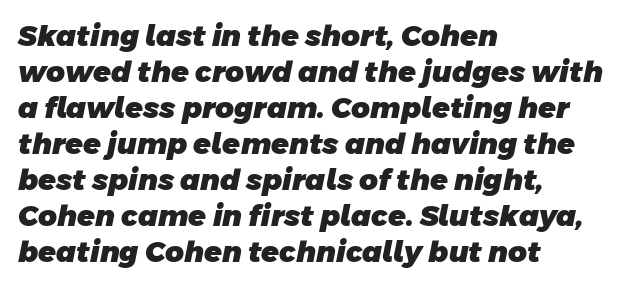
{"serif": "no", "bold": "yes", "weight": "heavy", "width": "normal", "stroke_contrast": "low", "x_height": "large", "monospaced": "no", "underline": "no", "align": "left", "line_spacing_ratio": 1.24, "letter_spacing": "normal", "letter_spacing_em": 0.0, "glyph_px": 29}
